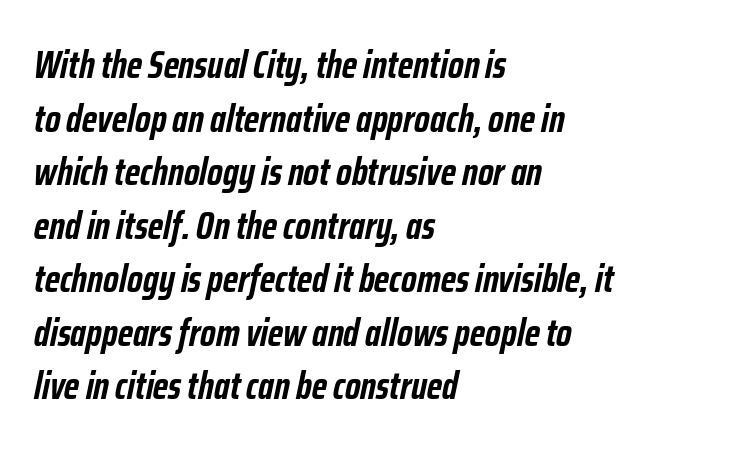
The image shows 38 px semibold, condensed type, italic (leaning right); set left-aligned, normal line spacing (1.41x), normal letter spacing, not underlined; low stroke contrast and a medium x-height.
